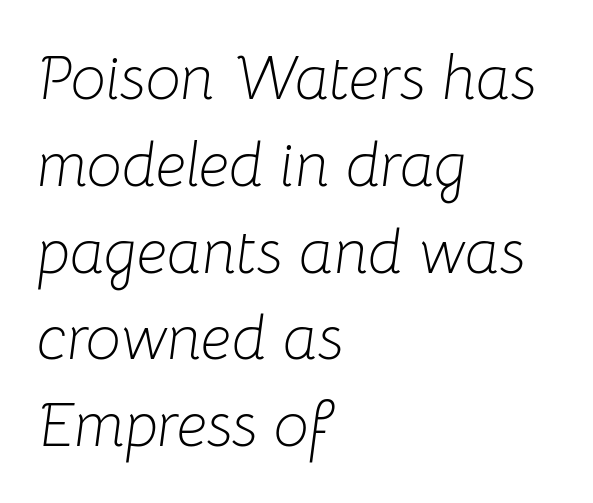
Typeset ragged right — the left edge is the straight one. Spacing between characters is what you'd get straight out of the box. The font is comparable to plain body text, perhaps lighter. Each letter keeps its own natural width here, so spacing adapts to shape.
